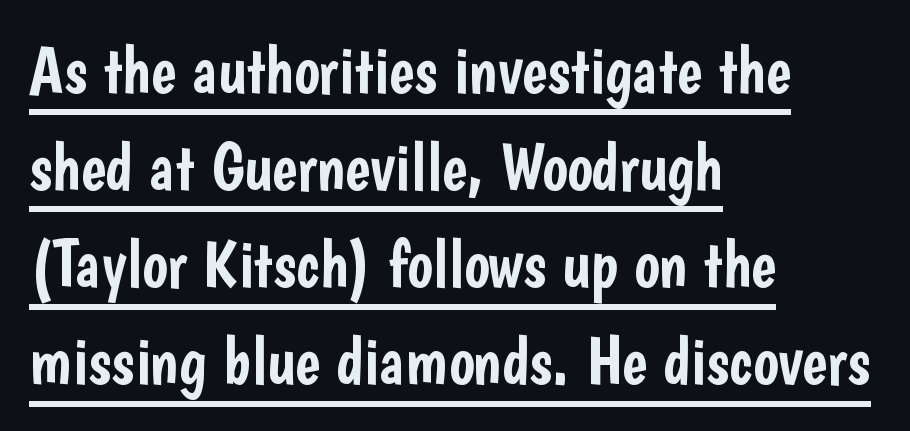
Q: Is the text italic (slanted)? A: No, it is upright.
Q: Is the typeface a serif or a sans-serif typeface? A: Sans-serif.
Q: Is the text underlined? A: Yes.
Q: How is the paragraph aligned? A: Left-aligned.
Q: Is the spacing between letters normal or unusually wide? A: Normal.
Q: Is the spacing between lines tight, normal or loose? A: Normal.
Q: Width (condensed, normal, or wide)? A: Condensed.
Q: Stroke contrast? A: Low.
Q: x-height? A: Medium.
Q: Monospaced? A: No.
